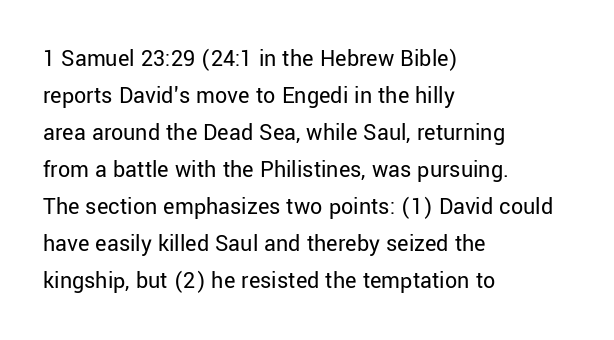
Q: Is the text bold? A: No.
Q: Is the text italic (slanted)? A: No, it is upright.
Q: Is the text underlined? A: No.
Q: How is the paragraph aligned? A: Left-aligned.
Q: Is the spacing between letters normal or unusually wide? A: Normal.
Q: Is the spacing between lines tight, normal or loose? A: Normal.
